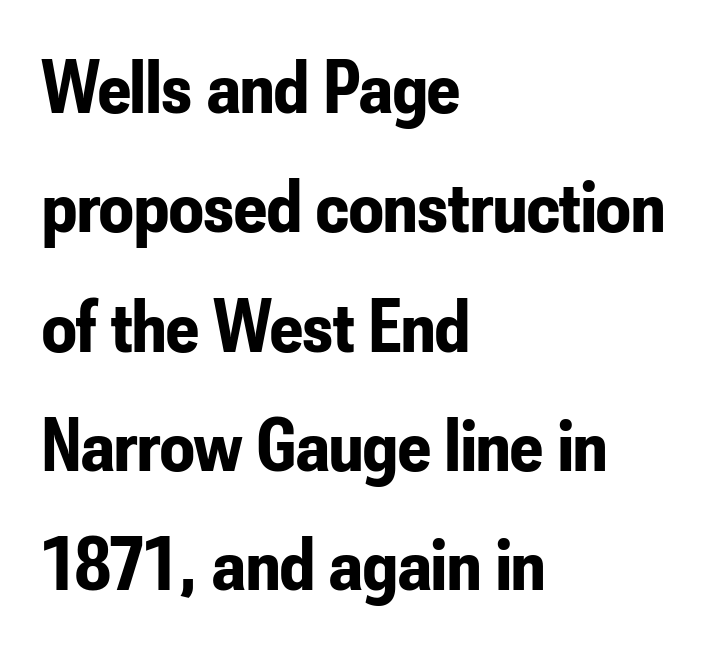
Line spacing here is normal. Short note: letters normally spaced. Varying glyph widths throughout — classic text-font behaviour. Descenders hang freely into open space.
